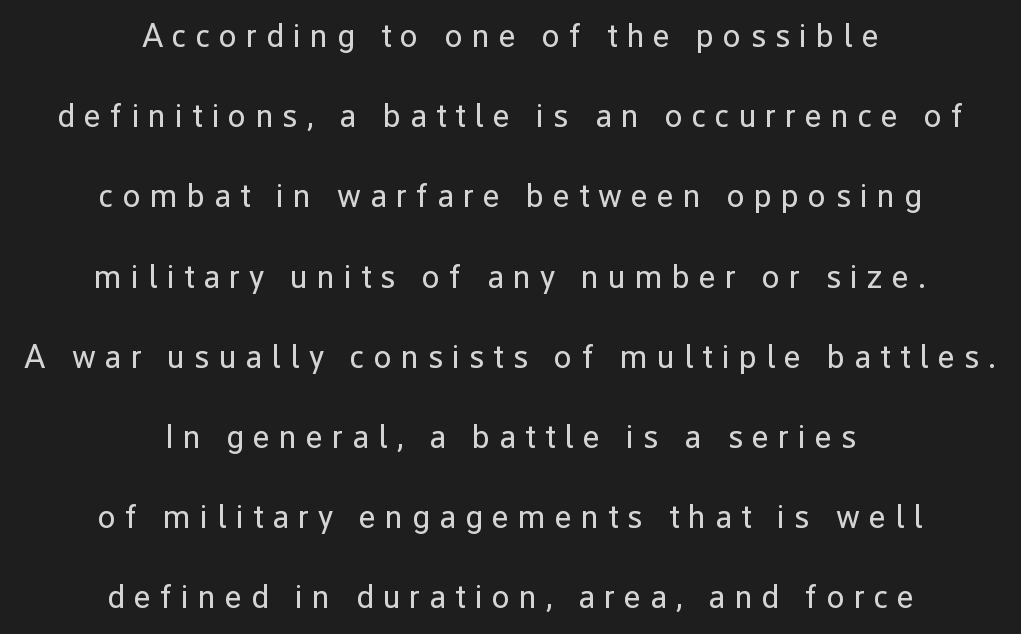
Q: Is the text bold? A: No.
Q: Is the text italic (slanted)? A: No, it is upright.
Q: Is the typeface a serif or a sans-serif typeface? A: Sans-serif.
Q: Is the text underlined? A: No.
Q: How is the paragraph aligned? A: Centered.
Q: Is the spacing between letters normal or unusually wide? A: Unusually wide.
Q: Is the spacing between lines tight, normal or loose? A: Loose.
Q: Width (condensed, normal, or wide)? A: Normal.
Q: Stroke contrast? A: Low.
Q: x-height? A: Medium.
Q: Monospaced? A: No.
